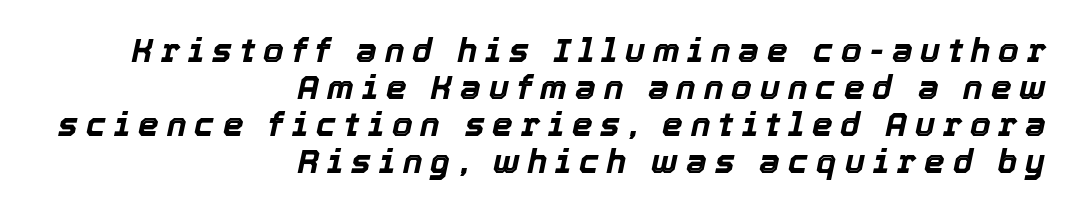
The image shows 33 px bold type, italic (leaning right); set right-aligned, tight line spacing (1.12x), unusually wide letter spacing (+0.24 em), not underlined; a medium x-height.
